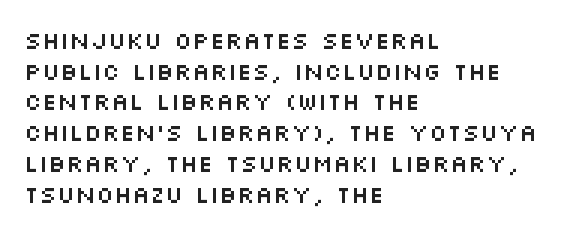
Q: Is the text italic (slanted)? A: No, it is upright.
Q: Is the text underlined? A: No.
Q: How is the paragraph aligned? A: Left-aligned.
Q: Is the spacing between letters normal or unusually wide? A: Normal.
Q: Is the spacing between lines tight, normal or loose? A: Normal.
